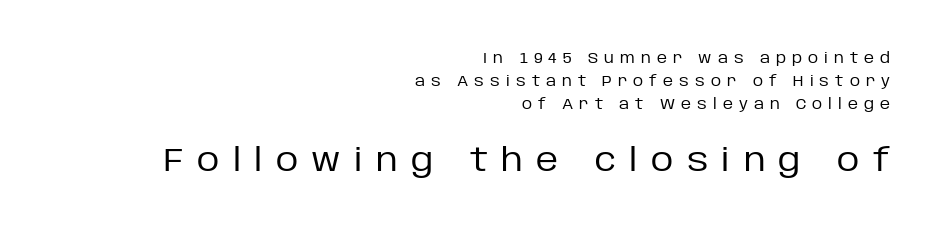
The passage shown is typed in a proportional face where columns would drift. Here the glyphs are tracked loosely, breaking word shapes into spaced letters. Nope, not italic — everything's standing straight. Anything drawn beneath the words? Only blank space.
